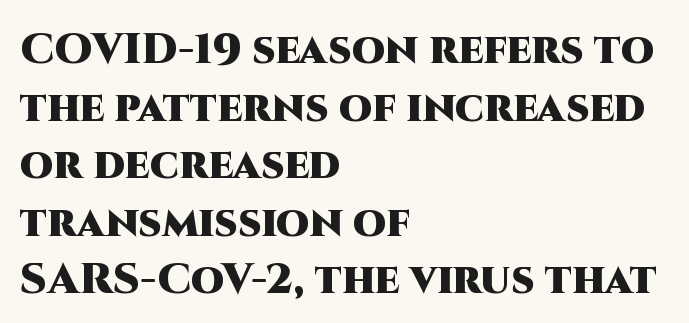
The image shows 43 px heavy sans-serif type, upright; set left-aligned, normal line spacing (1.34x), normal letter spacing, not underlined; high stroke contrast and a large x-height.
